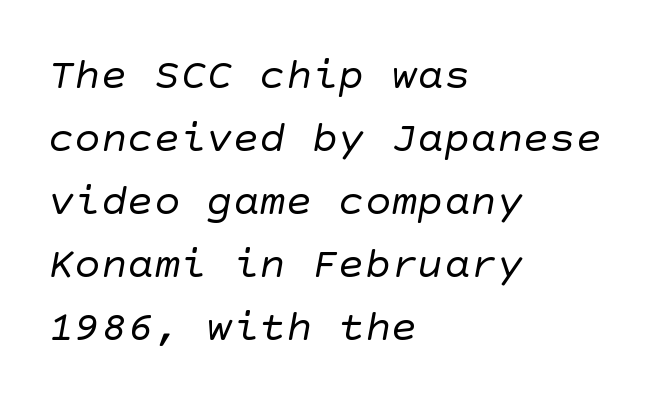
Q: Is the text bold? A: No.
Q: Is the typeface a serif or a sans-serif typeface? A: Sans-serif.
Q: Is the text underlined? A: No.
Q: How is the paragraph aligned? A: Left-aligned.
Q: Is the spacing between letters normal or unusually wide? A: Normal.
Q: Is the spacing between lines tight, normal or loose? A: Normal.
Q: Width (condensed, normal, or wide)? A: Normal.
Q: Stroke contrast? A: Low.
Q: x-height? A: Large.
